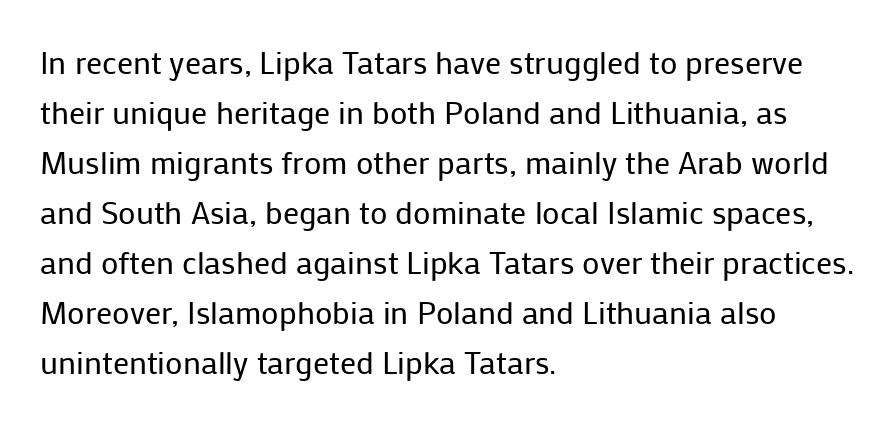
Q: Is the text bold? A: No.
Q: Is the text italic (slanted)? A: No, it is upright.
Q: Is the typeface a serif or a sans-serif typeface? A: Sans-serif.
Q: Is the text underlined? A: No.
Q: How is the paragraph aligned? A: Left-aligned.
Q: Is the spacing between letters normal or unusually wide? A: Normal.
Q: Is the spacing between lines tight, normal or loose? A: Normal.
Q: Width (condensed, normal, or wide)? A: Normal.
Q: Stroke contrast? A: Low.
Q: x-height? A: Medium.
Q: Monospaced? A: No.
